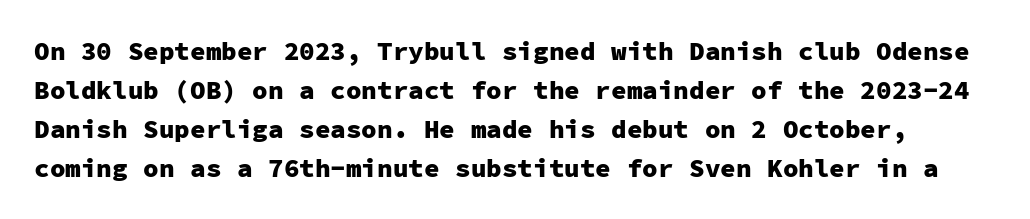
{"italic": "no", "bold": "yes", "underline": "no", "line_spacing": "normal", "line_spacing_ratio": 1.5, "letter_spacing": "normal", "letter_spacing_em": 0.0, "glyph_px": 26}
